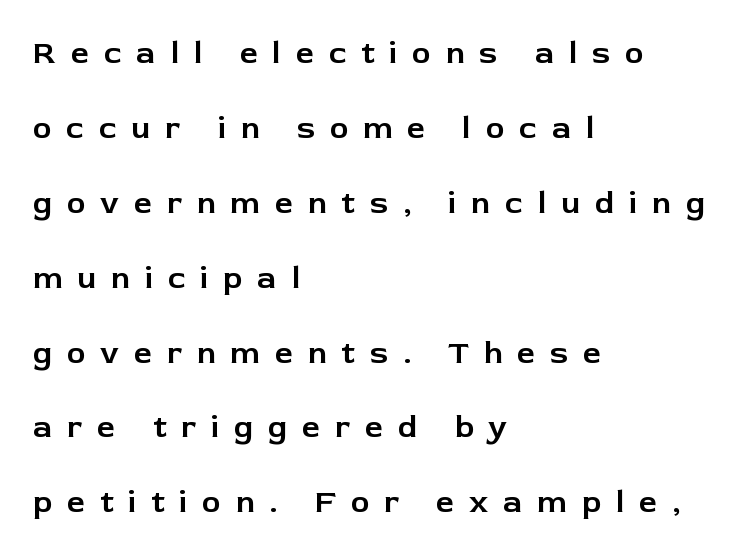
Q: Is the text italic (slanted)? A: No, it is upright.
Q: Is the typeface a serif or a sans-serif typeface? A: Sans-serif.
Q: Is the text underlined? A: No.
Q: How is the paragraph aligned? A: Left-aligned.
Q: Is the spacing between letters normal or unusually wide? A: Unusually wide.
Q: Is the spacing between lines tight, normal or loose? A: Loose.
Q: Width (condensed, normal, or wide)? A: Normal.
Q: Stroke contrast? A: Low.
Q: x-height? A: Medium.
Q: Monospaced? A: No.
